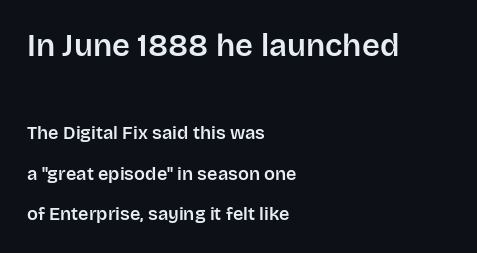
Q: Is the text italic (slanted)? A: No, it is upright.
Q: Is the typeface a serif or a sans-serif typeface? A: Sans-serif.
Q: Is the text underlined? A: No.
Q: How is the paragraph aligned? A: Left-aligned.
Q: Is the spacing between letters normal or unusually wide? A: Normal.
Q: Is the spacing between lines tight, normal or loose? A: Loose.
Q: Which block of text is set in a larger size, the first (top) or the second (bottom)? A: The first (top) one.
Q: Width (condensed, normal, or wide)? A: Normal.
Q: Stroke contrast? A: Low.
Q: x-height? A: Large.
Q: Monospaced? A: No.
